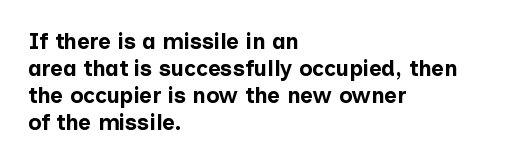
A typesetter would mark this as roman, not italic. What stands out about the letter spacing? Nothing — it is the standard amount. The baseline area is clear. Caption: bold face, heavy strokes.
